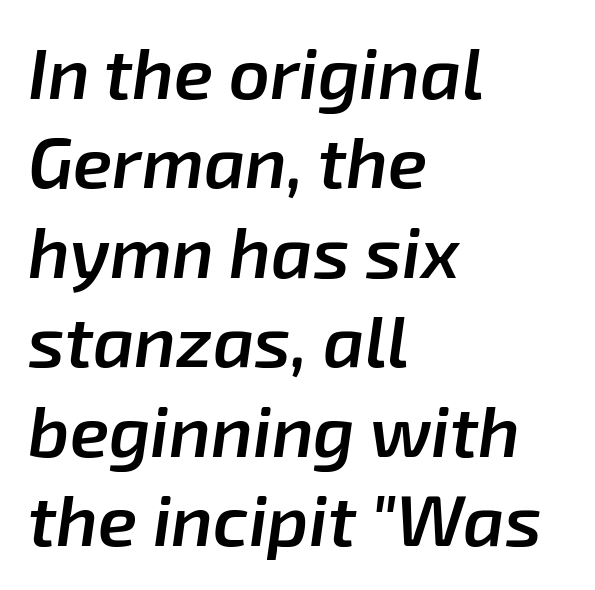
Q: Is the text bold? A: Semi-bold.
Q: Is the text italic (slanted)? A: Yes, it leans right by about 8 degrees.
Q: Is the text underlined? A: No.
Q: How is the paragraph aligned? A: Left-aligned.
Q: Is the spacing between letters normal or unusually wide? A: Normal.
Q: Is the spacing between lines tight, normal or loose? A: Normal.
Q: Width (condensed, normal, or wide)? A: Normal.
Q: Stroke contrast? A: Low.
Q: x-height? A: Medium.
Q: Monospaced? A: No.
